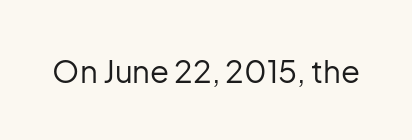
Q: Is the text bold? A: No.
Q: Is the text italic (slanted)? A: No, it is upright.
Q: Is the typeface a serif or a sans-serif typeface? A: Sans-serif.
Q: Is the text underlined? A: No.
Q: Is the spacing between letters normal or unusually wide? A: Normal.
Q: Width (condensed, normal, or wide)? A: Normal.
Q: Stroke contrast? A: Low.
Q: x-height? A: Medium.
Q: Monospaced? A: No.
